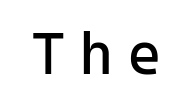
{"serif": "no", "italic": "no", "bold": "no", "weight": "regular", "width": "normal", "stroke_contrast": "low", "x_height": "medium", "monospaced": "yes", "underline": "no", "letter_spacing": "wide", "letter_spacing_em": 0.23, "glyph_px": 59}
